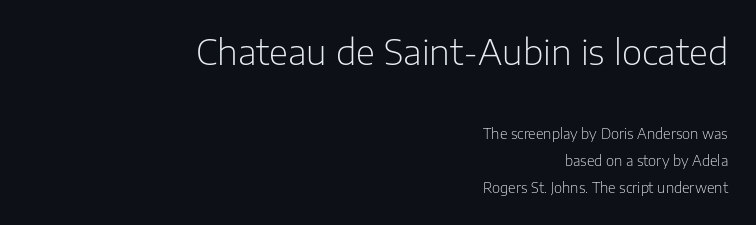
Q: Is the text bold? A: No.
Q: Is the text italic (slanted)? A: No, it is upright.
Q: Is the typeface a serif or a sans-serif typeface? A: Sans-serif.
Q: Is the text underlined? A: No.
Q: How is the paragraph aligned? A: Right-aligned.
Q: Is the spacing between letters normal or unusually wide? A: Normal.
Q: Is the spacing between lines tight, normal or loose? A: Loose.
Q: Which block of text is set in a larger size, the first (top) or the second (bottom)? A: The first (top) one.
Q: Width (condensed, normal, or wide)? A: Normal.
Q: Stroke contrast? A: Low.
Q: x-height? A: Medium.
Q: Monospaced? A: No.
